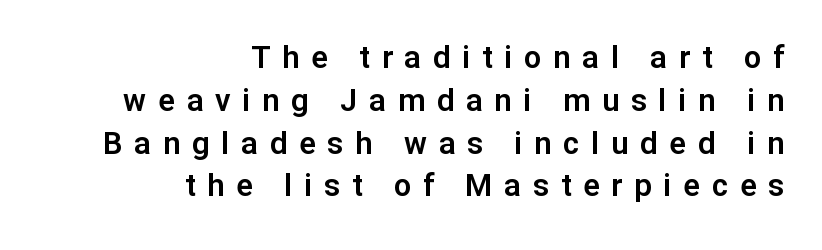
{"serif": "no", "italic": "no", "width": "normal", "stroke_contrast": "low", "x_height": "medium", "monospaced": "no", "underline": "no", "align": "right", "line_spacing": "normal", "line_spacing_ratio": 1.38, "letter_spacing": "wide", "letter_spacing_em": 0.38, "glyph_px": 31}
